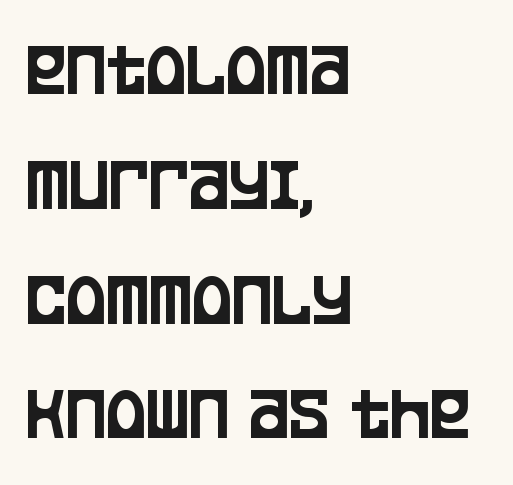
{"serif": "no", "italic": "no", "width": "condensed", "stroke_contrast": "low", "x_height": "large", "monospaced": "no", "underline": "no", "align": "left", "line_spacing": "normal", "line_spacing_ratio": 1.51, "letter_spacing": "normal", "letter_spacing_em": 0.0, "glyph_px": 76}
